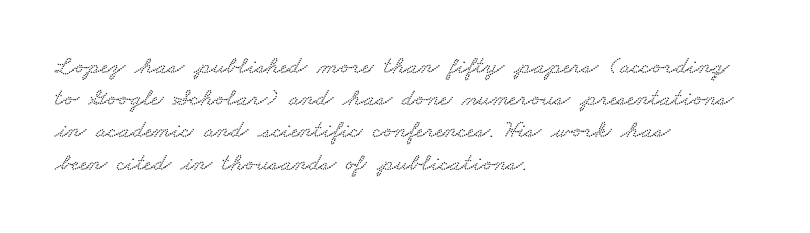
What stands out about the letter spacing? Nothing — it is the standard amount. Each row of text sits above clean, open space. Line beginnings align vertically; line endings do not. The leading is moderate, giving the passage an even texture.
